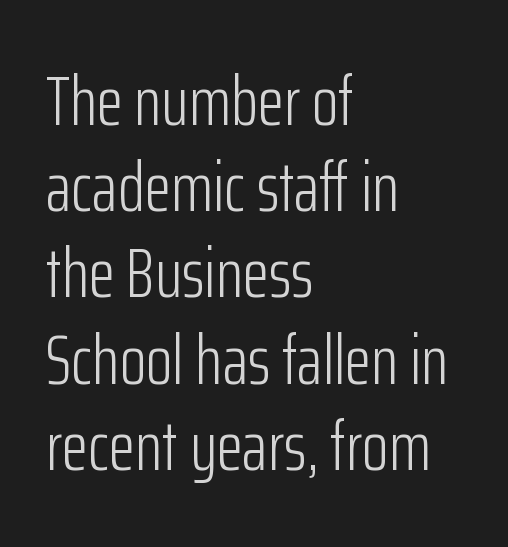
The image shows 69 px light, condensed sans-serif type, upright; set left-aligned, normal line spacing (1.25x), normal letter spacing, not underlined; low stroke contrast and a medium x-height.
